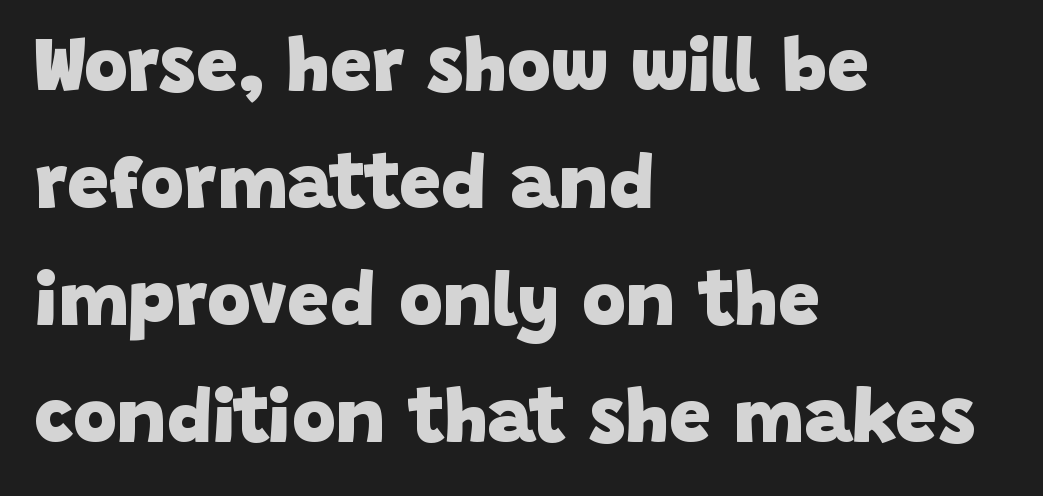
{"serif": "no", "bold": "yes", "weight": "heavy", "width": "normal", "stroke_contrast": "low", "x_height": "large", "monospaced": "no", "underline": "no", "align": "left", "line_spacing": "normal", "line_spacing_ratio": 1.56, "letter_spacing": "normal", "letter_spacing_em": 0.0, "glyph_px": 75}
